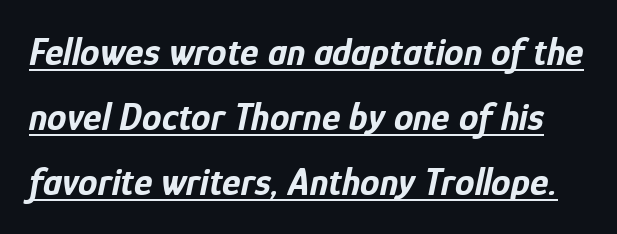
{"italic": "yes", "lean": "right", "slant_degrees": 12, "bold": "yes", "weight": "bold", "width": "condensed", "stroke_contrast": "low", "x_height": "medium", "monospaced": "no", "underline": "yes", "line_spacing": "normal", "line_spacing_ratio": 1.67, "letter_spacing": "normal", "letter_spacing_em": 0.0, "glyph_px": 39}
